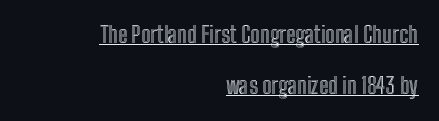
Does the copy run flush right? Yes — the right margin is perfectly even. Underlined type. Style check: upright. Notice the wide empty band between every row — that's loose leading. Look at the tracking — it's just the regular setting, nothing added.
